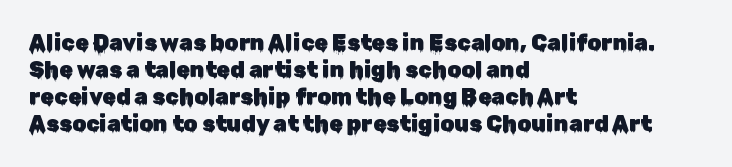
The image shows 22 px text type, upright; set left-aligned, line spacing 1.23x, normal letter spacing, not underlined.
